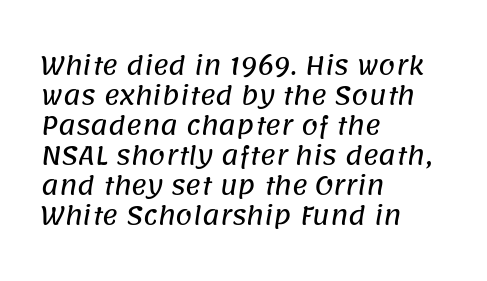
Q: Is the text underlined? A: No.
Q: How is the paragraph aligned? A: Left-aligned.
Q: Is the spacing between letters normal or unusually wide? A: Normal.
Q: Is the spacing between lines tight, normal or loose? A: Normal.
